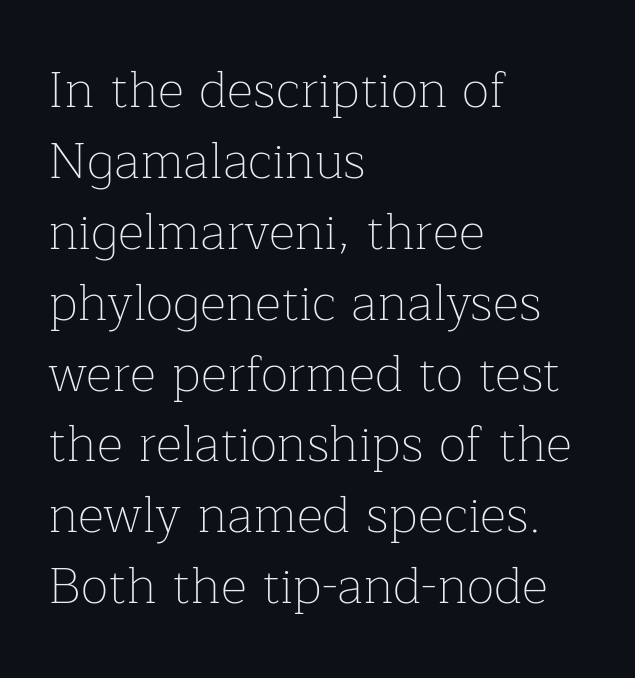
Q: Is the text bold? A: No.
Q: Is the text italic (slanted)? A: No, it is upright.
Q: Is the typeface a serif or a sans-serif typeface? A: Serif.
Q: Is the text underlined? A: No.
Q: How is the paragraph aligned? A: Left-aligned.
Q: Is the spacing between letters normal or unusually wide? A: Normal.
Q: Is the spacing between lines tight, normal or loose? A: Normal.
Q: Width (condensed, normal, or wide)? A: Normal.
Q: Stroke contrast? A: Low.
Q: x-height? A: Medium.
Q: Monospaced? A: No.
